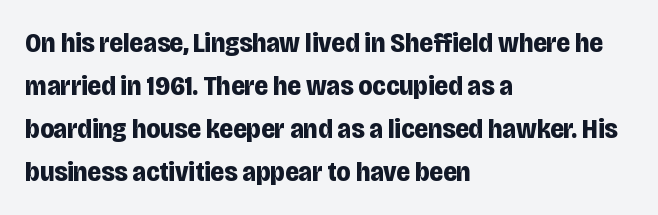
The image shows 28 px bold, condensed sans-serif type, upright; set left-aligned, normal line spacing (1.54x), normal letter spacing, not underlined; low stroke contrast and a large x-height.
